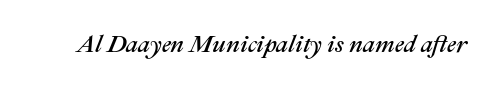
Q: Is the text italic (slanted)? A: Yes, it leans right by about 22 degrees.
Q: Is the text underlined? A: No.
Q: Is the spacing between letters normal or unusually wide? A: Normal.
